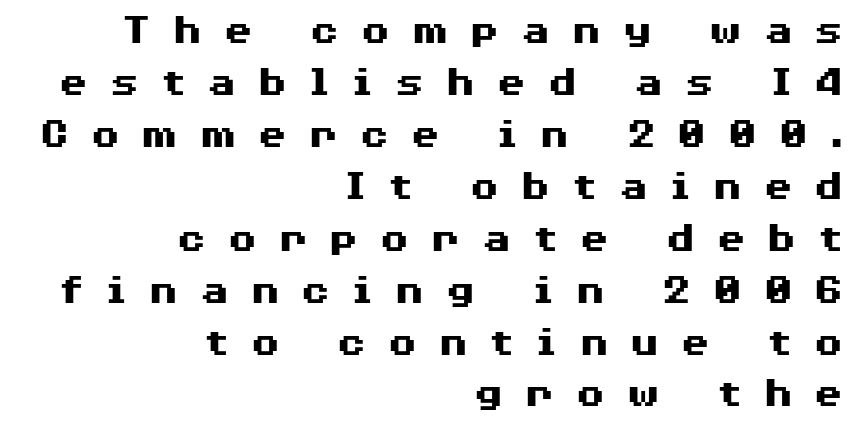
The image shows 44 px heavy, wide sans-serif type, upright; set right-aligned, line spacing 1.18x, unusually wide letter spacing (+0.46 em), not underlined; medium stroke contrast and a medium x-height.
